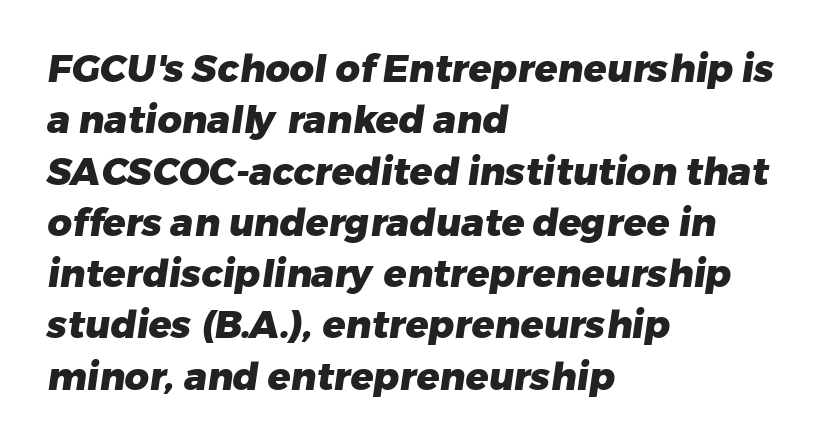
{"serif": "no", "bold": "yes", "weight": "heavy", "width": "normal", "stroke_contrast": "low", "x_height": "medium", "monospaced": "no", "underline": "no", "align": "left", "line_spacing": "normal", "line_spacing_ratio": 1.35, "letter_spacing": "normal", "letter_spacing_em": 0.0, "glyph_px": 38}
